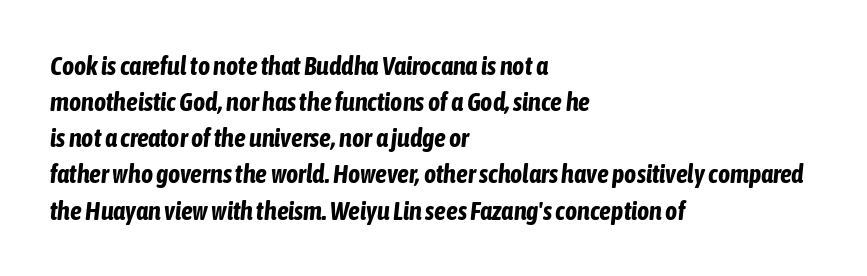
The letters are slanted; this is an italic face. The rows are spaced the way most documents space them. This rendering leaves character spacing at its baseline value. Visually the block forms a straight wall on the left and a jagged coastline on the right. Nobody drew a line under any word here. Weight: bold.
